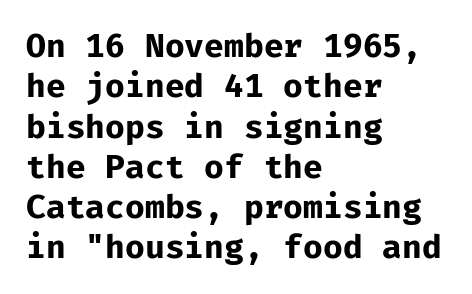
The image shows 33 px bold sans-serif type, upright, monospaced; set left-aligned, line spacing 1.22x, normal letter spacing, not underlined; low stroke contrast and a medium x-height.
